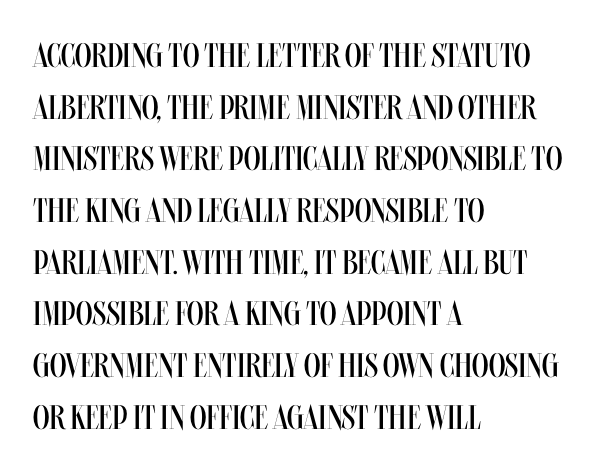
Q: Is the text bold? A: No.
Q: Is the text italic (slanted)? A: No, it is upright.
Q: Is the text underlined? A: No.
Q: How is the paragraph aligned? A: Left-aligned.
Q: Is the spacing between letters normal or unusually wide? A: Normal.
Q: Is the spacing between lines tight, normal or loose? A: Normal.
Q: Width (condensed, normal, or wide)? A: Condensed.
Q: Stroke contrast? A: Medium.
Q: x-height? A: Large.
Q: Monospaced? A: No.
